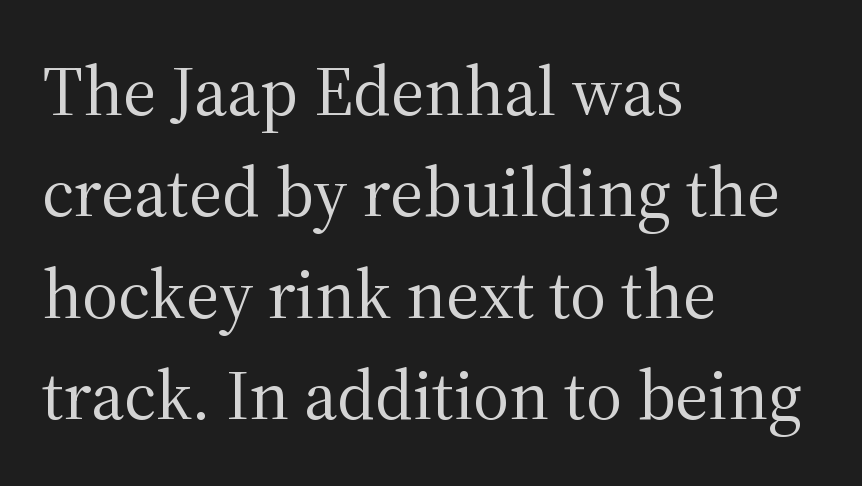
Q: Is the text bold? A: No.
Q: Is the text italic (slanted)? A: No, it is upright.
Q: Is the typeface a serif or a sans-serif typeface? A: Serif.
Q: Is the text underlined? A: No.
Q: How is the paragraph aligned? A: Left-aligned.
Q: Is the spacing between letters normal or unusually wide? A: Normal.
Q: Is the spacing between lines tight, normal or loose? A: Normal.
Q: Width (condensed, normal, or wide)? A: Normal.
Q: Stroke contrast? A: Medium.
Q: x-height? A: Medium.
Q: Monospaced? A: No.
